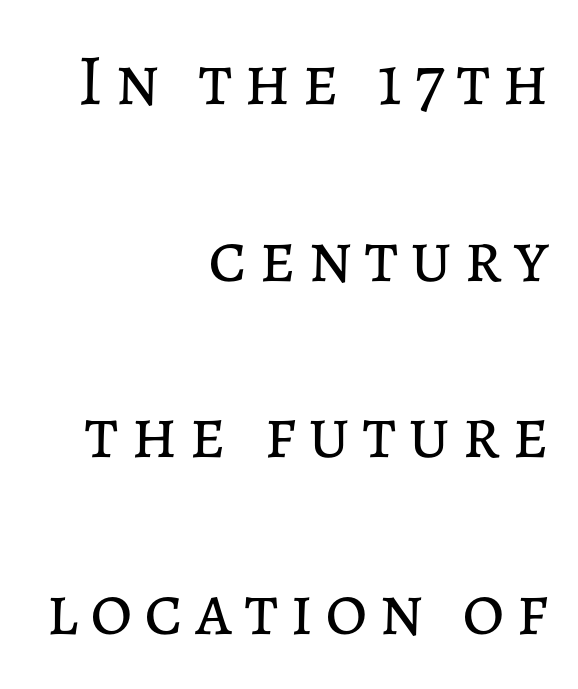
{"italic": "no", "bold": "no", "weight": "regular", "width": "normal", "stroke_contrast": "low", "x_height": "medium", "monospaced": "no", "underline": "no", "align": "right", "line_spacing": "loose", "line_spacing_ratio": 2.42, "glyph_px": 73}
